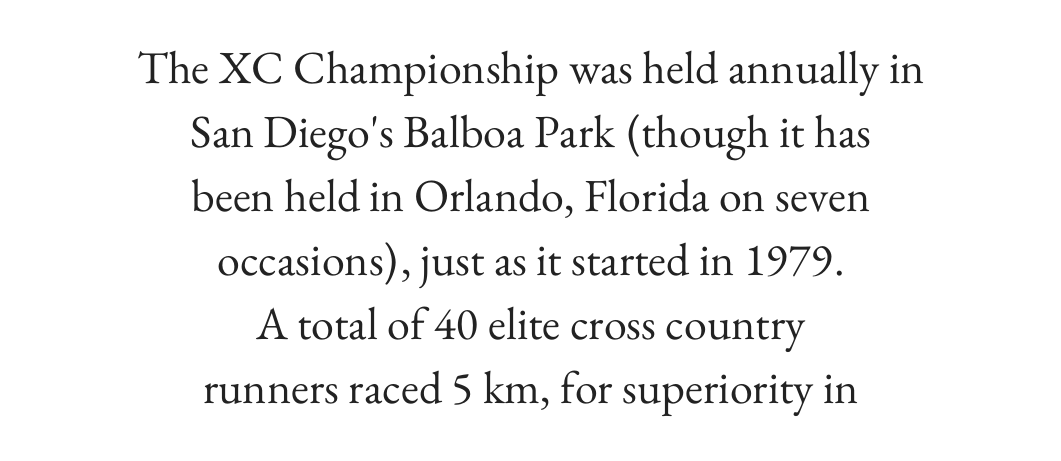
The image shows 46 px regular-weight serif type, upright; set centered, normal line spacing (1.39x), normal letter spacing, not underlined; medium stroke contrast and a small x-height.
